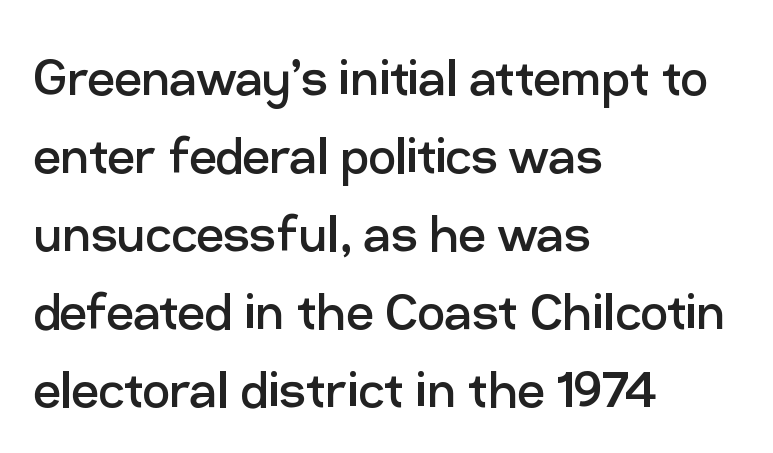
Line starts are locked; line ends wander. The letters look calm and open, with moderate or lighter stems. This sample has the flowing, uneven cadence of proportional lettering. The space directly below the letters is spotless. Unlike italic type, these characters show no tilt at all.
